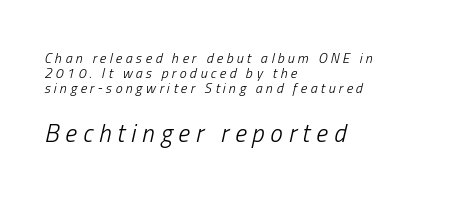
{"italic": "yes", "lean": "right", "slant_degrees": 13, "bold": "no", "underline": "no", "align": "left", "line_spacing": "tight", "line_spacing_ratio": 1.08, "letter_spacing": "wide", "letter_spacing_em": 0.24, "larger_block": "second", "size_ratio": 1.79, "glyph_px": 25}
